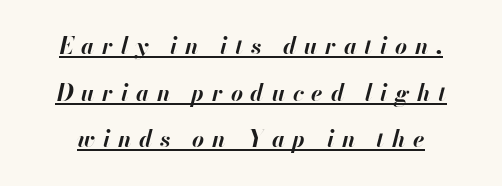
{"italic": "yes", "lean": "right", "slant_degrees": 13, "bold": "yes", "underline": "yes", "line_spacing": "loose", "line_spacing_ratio": 2.03, "letter_spacing": "wide", "letter_spacing_em": 0.34, "glyph_px": 23}
